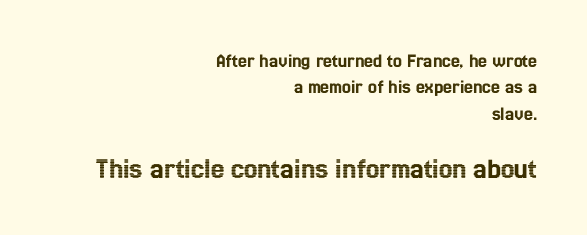
All the whitespace from short lines collects on the left. The space beneath each line is pristine and unruled. Standard letterfit; no display-style spreading of the glyphs. The face used here appears at its bigger size in the lower chunk. If you measured baseline to baseline, you'd find a middling distance. Italic: no, the glyphs are upright roman.
